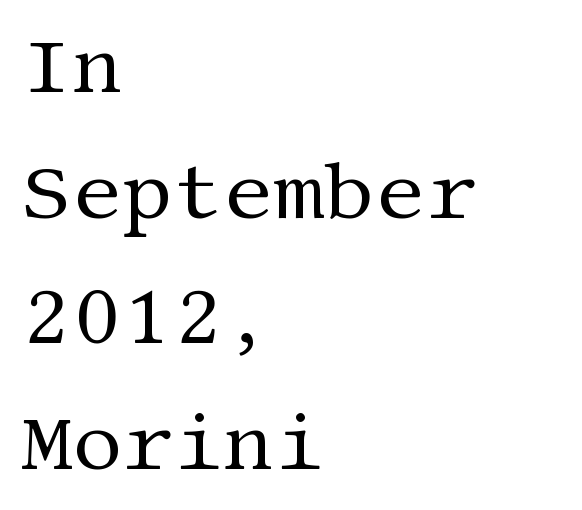
The passage shown stacks its lines at a standard gap. No chunkiness to these letters — they're not bold. Clear beneath every line of the passage. There is no visible air inserted between adjacent glyphs. Style check: upright.
